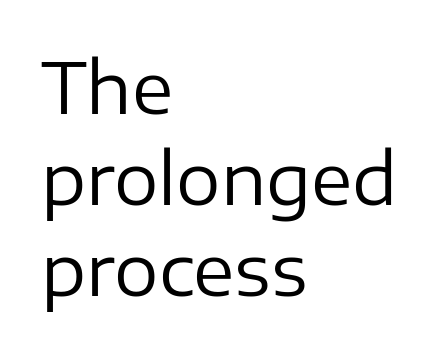
The image shows 70 px regular-weight sans-serif type, upright; set left-aligned, normal line spacing (1.3x), normal letter spacing, not underlined; low stroke contrast and a medium x-height.
